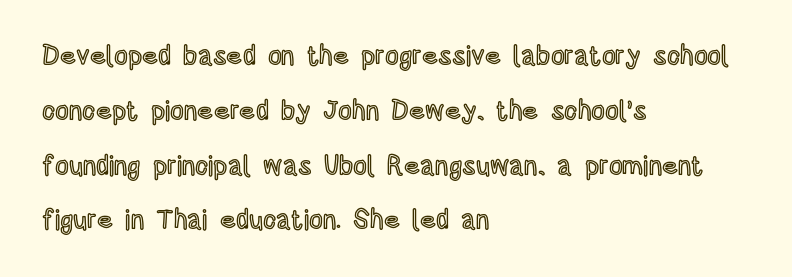
{"italic": "no", "underline": "no", "align": "left", "line_spacing": "loose", "line_spacing_ratio": 2.03, "letter_spacing": "normal", "letter_spacing_em": 0.0, "glyph_px": 27}
